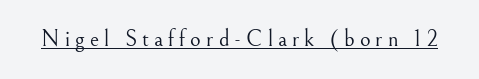
Students, observe the line beneath the letters — that is underlining. The axis of the letterforms is exactly vertical. The strokes carry an ordinary text weight at most. How are the letters spaced? Widely, with obvious added tracking.
